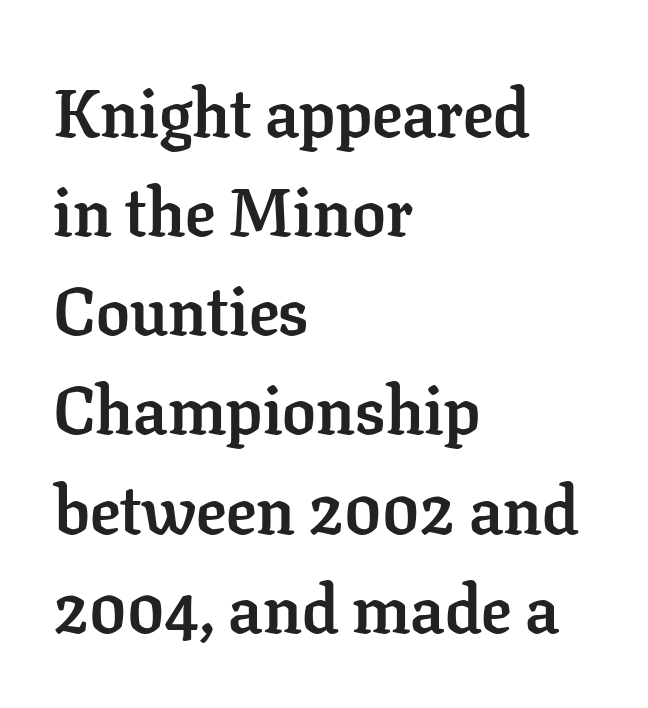
The image shows 67 px semibold serif type, upright; set left-aligned, normal line spacing (1.48x), normal letter spacing, not underlined; low stroke contrast and a medium x-height.
